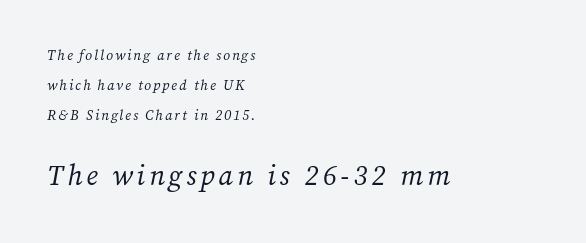
The image shows 28 px regular-weight serif type, italic (leaning right); set left-aligned, loose line spacing (2.14x), not underlined; the second (bottom) block is 2.0x larger; medium stroke contrast and a medium x-height.
